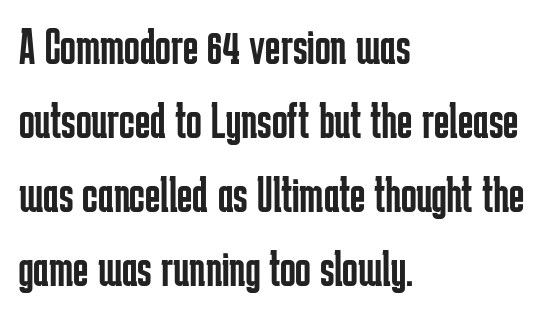
{"serif": "no", "italic": "no", "bold": "no", "weight": "regular", "width": "condensed", "stroke_contrast": "low", "x_height": "medium", "monospaced": "no", "underline": "no", "align": "left", "line_spacing": "normal", "line_spacing_ratio": 1.42, "letter_spacing": "normal", "letter_spacing_em": 0.0, "glyph_px": 52}
